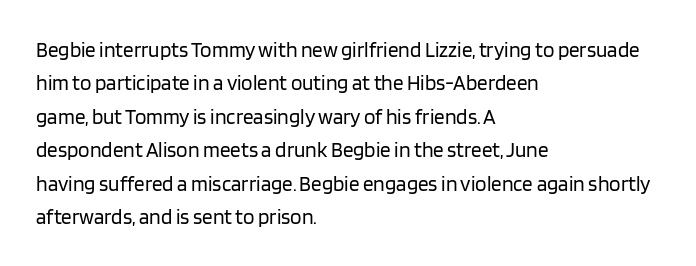
The image shows 21 px text type, upright; set left-aligned, normal line spacing (1.59x), normal letter spacing, not underlined.
